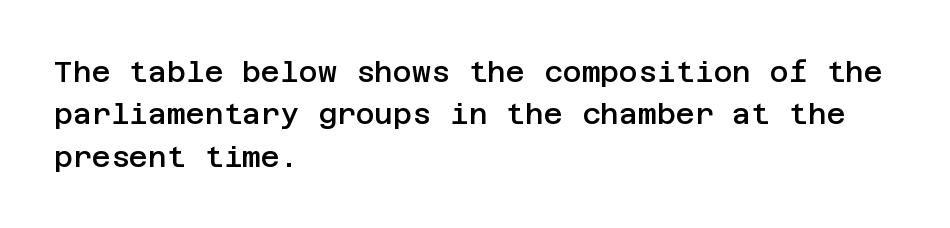
A normal amount of white space separates one row of letters from the next. Classification — sans serif. Italic? Not at all — the glyphs are vertical. These lines keep a tight, regular rhythm from letter to letter.
